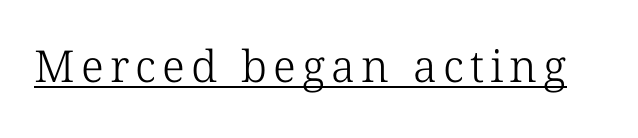
Q: Is the text bold? A: No.
Q: Is the typeface a serif or a sans-serif typeface? A: Serif.
Q: Is the text underlined? A: Yes.
Q: Width (condensed, normal, or wide)? A: Normal.
Q: Stroke contrast? A: Low.
Q: x-height? A: Medium.
Q: Monospaced? A: No.
